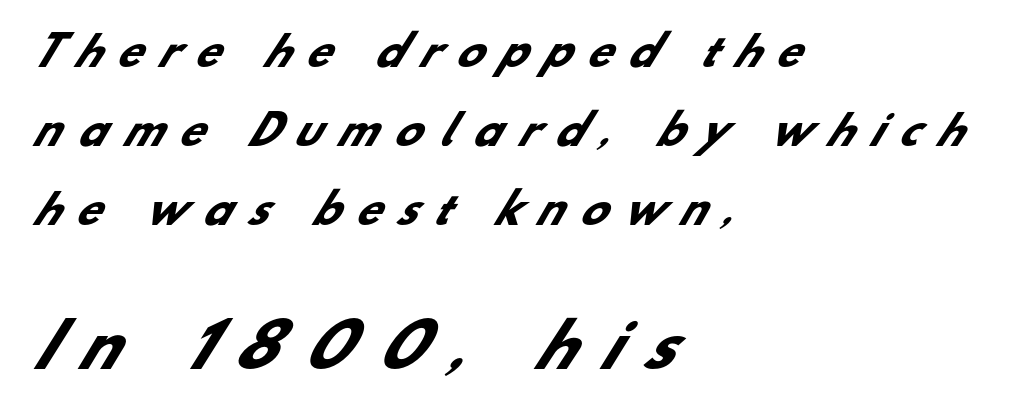
Looks like regular typesetting: each glyph gets only the width it needs. Type style note: lacks serifs. The foot of each line stays bare and open. Emphasis by weight is at full strength: bold. Quick note: interline space is abundant.
